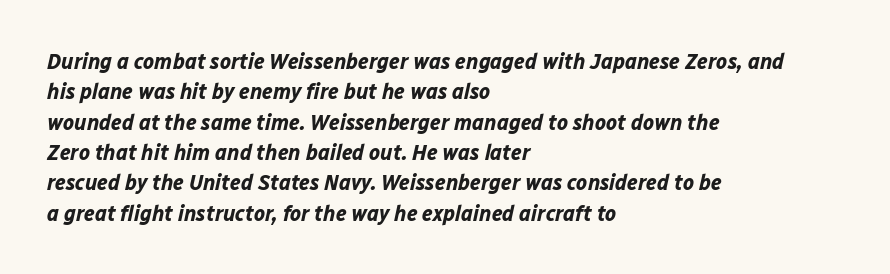
The image shows 23 px bold type, italic (leaning right); set left-aligned, normal line spacing (1.32x), normal letter spacing, not underlined.
